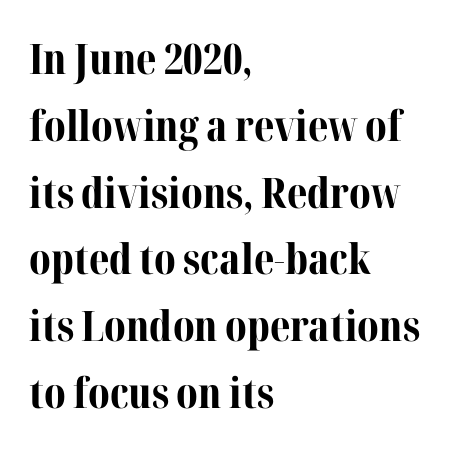
The image shows 42 px bold serif type, upright; set left-aligned, normal line spacing (1.59x), normal letter spacing, not underlined; medium stroke contrast and a medium x-height.
